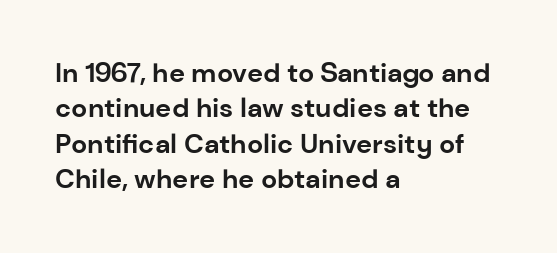
{"italic": "no", "bold": "yes", "underline": "no", "align": "left", "line_spacing": "normal", "line_spacing_ratio": 1.31, "letter_spacing": "normal", "letter_spacing_em": 0.0, "glyph_px": 27}
